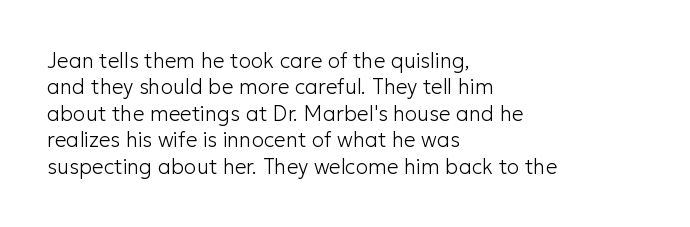
The rendering uses a moderate line-height, typical for paragraphs. Only glyphs here, with clear space below each row. The passage is arranged the way most books set body copy — flush left. Spacing between characters is what you'd get straight out of the box.
